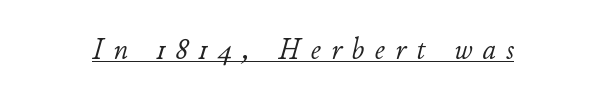
Q: Is the text bold? A: No.
Q: Is the text italic (slanted)? A: Yes, it leans right by about 11 degrees.
Q: Is the text underlined? A: Yes.
Q: Is the spacing between letters normal or unusually wide? A: Unusually wide.
Q: Width (condensed, normal, or wide)? A: Normal.
Q: Stroke contrast? A: Low.
Q: x-height? A: Small.
Q: Monospaced? A: No.
